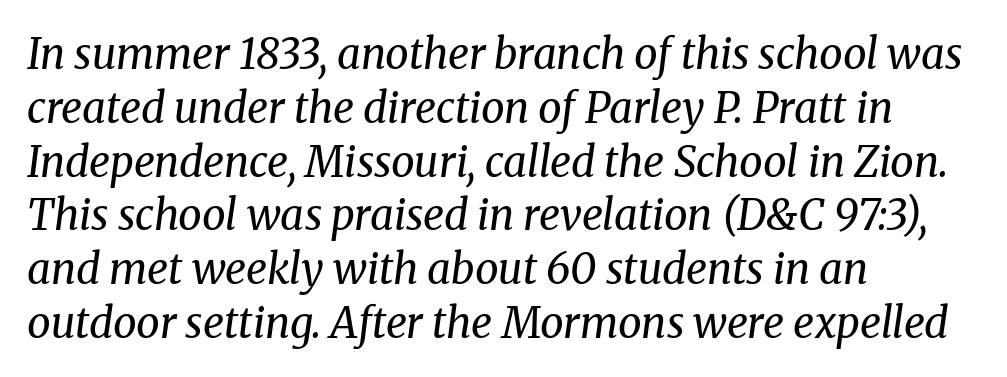
The cut favours lightness, reaching ordinary text weight at its darkest. Anything drawn beneath the words? Only blank space. Each letter keeps its own natural width here, so spacing adapts to shape. Between one letter and the next there's only the usual sliver of space. This block has exactly the height ordinary leading produces.
